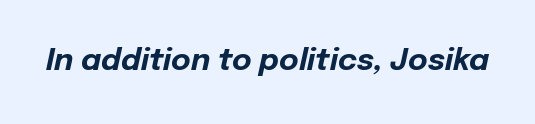
A bare baseline throughout the passage. How are the letters spaced? Ordinarily, with no added tracking. The passage shown is typed in a proportional face where columns would drift. On the weight axis this lands at bold, roughly 700. The passage shown leans; its letterforms are oblique.
